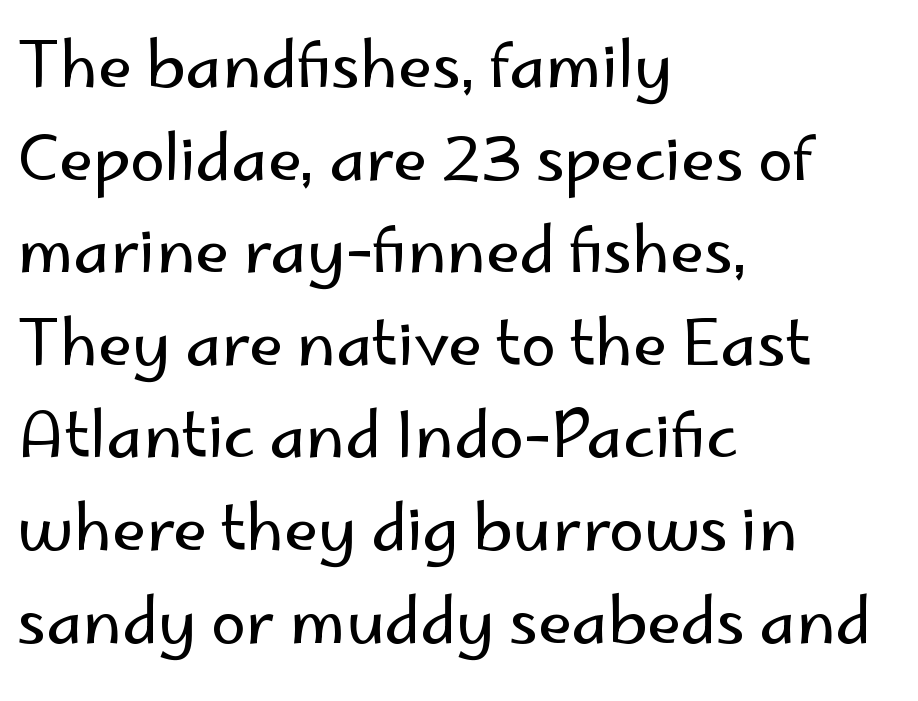
The line texture is even and compact thanks to regular tracking. Has an underline been added? It has not. Summary of weight: not heavy and not bold. Are there feet on the stems? There aren't — it's a sans. The passage shown is typed in a proportional face where columns would drift.
